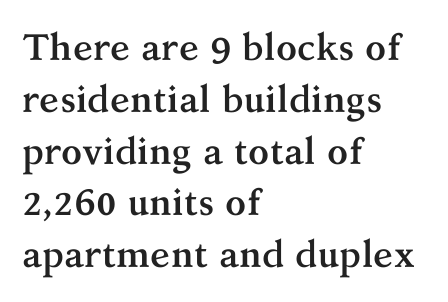
The image shows 37 px semibold serif type, upright; set left-aligned, normal line spacing (1.4x), normal letter spacing, not underlined; medium stroke contrast and a medium x-height.
